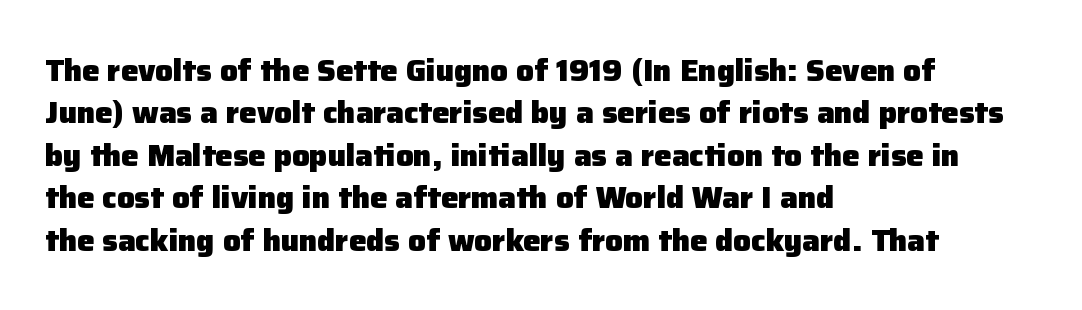
{"serif": "no", "italic": "no", "bold": "yes", "weight": "heavy", "width": "normal", "stroke_contrast": "low", "x_height": "medium", "monospaced": "no", "underline": "no", "align": "left", "line_spacing": "normal", "line_spacing_ratio": 1.37, "letter_spacing": "normal", "letter_spacing_em": 0.0, "glyph_px": 31}
